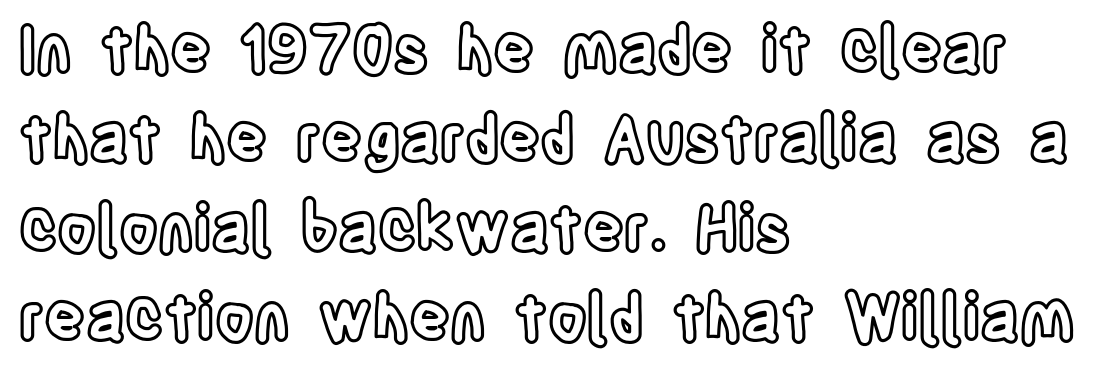
Q: Is the text italic (slanted)? A: No, it is upright.
Q: Is the text underlined? A: No.
Q: How is the paragraph aligned? A: Left-aligned.
Q: Is the spacing between letters normal or unusually wide? A: Normal.
Q: Is the spacing between lines tight, normal or loose? A: Normal.
Q: Width (condensed, normal, or wide)? A: Condensed.
Q: x-height? A: Large.
Q: Monospaced? A: No.
